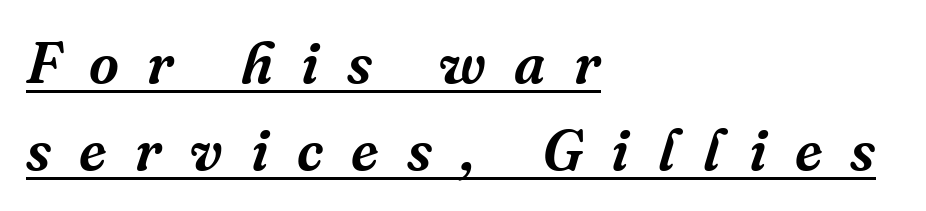
{"serif": "yes", "italic": "yes", "lean": "right", "slant_degrees": 16, "width": "normal", "stroke_contrast": "medium", "x_height": "medium", "monospaced": "no", "underline": "yes", "align": "left", "line_spacing": "normal", "line_spacing_ratio": 1.5, "letter_spacing": "wide", "letter_spacing_em": 0.49, "glyph_px": 58}
